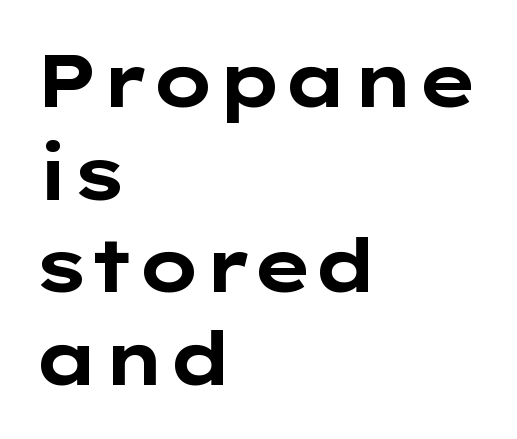
Q: Is the text bold? A: Yes.
Q: Is the text italic (slanted)? A: No, it is upright.
Q: Is the typeface a serif or a sans-serif typeface? A: Sans-serif.
Q: Is the text underlined? A: No.
Q: How is the paragraph aligned? A: Left-aligned.
Q: Is the spacing between letters normal or unusually wide? A: Normal.
Q: Is the spacing between lines tight, normal or loose? A: Normal.
Q: Width (condensed, normal, or wide)? A: Wide.
Q: Stroke contrast? A: Low.
Q: x-height? A: Medium.
Q: Monospaced? A: No.
